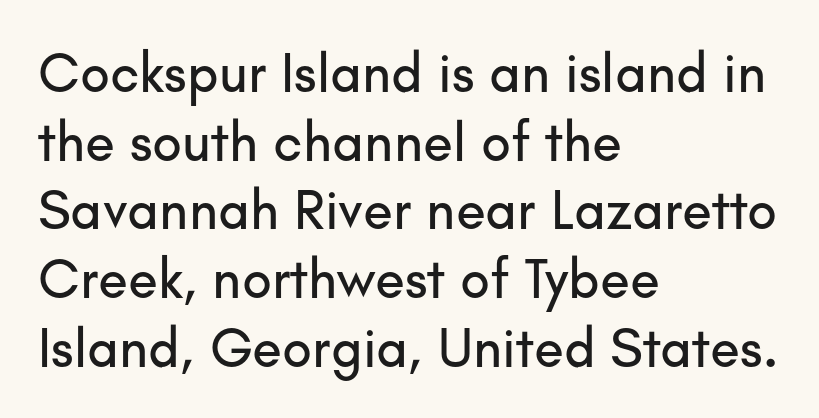
The image shows 55 px sans-serif type, upright; set left-aligned, normal line spacing (1.25x), normal letter spacing, not underlined; low stroke contrast and a small x-height.
